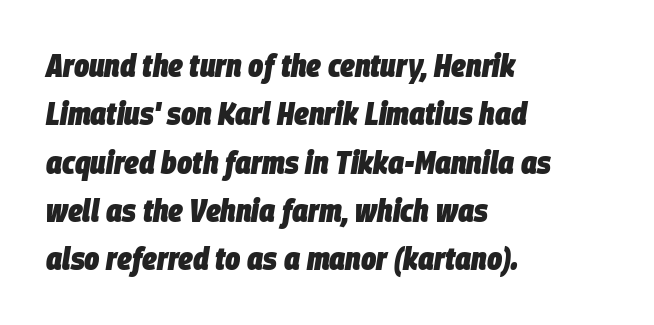
The face used here is rendered with its standard letterfit. Rows of type keep a routine distance in the vertical direction. Alignment: flush left. The face used here is proportionally spaced, like ordinary book or web type. Would a proofreader flag this as italicized? Yes. This is heavy type, rendered in bold.
